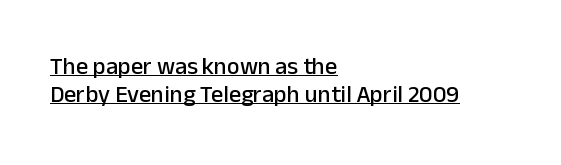
The image shows 24 px text type, upright; set left-aligned, line spacing 1.16x, normal letter spacing, underlined.
